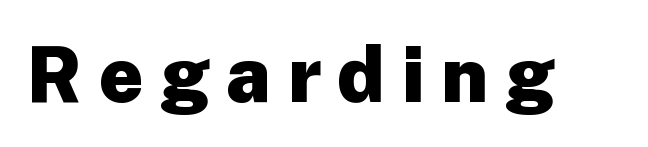
On the weight axis this lands at bold, roughly 700. Each letter keeps its own natural width here, so spacing adapts to shape. Nothing sits at the stroke ends, so this counts as sans-serif. A roman cut, with each character standing at attention. A clean baseline with only descenders dipping below it.
